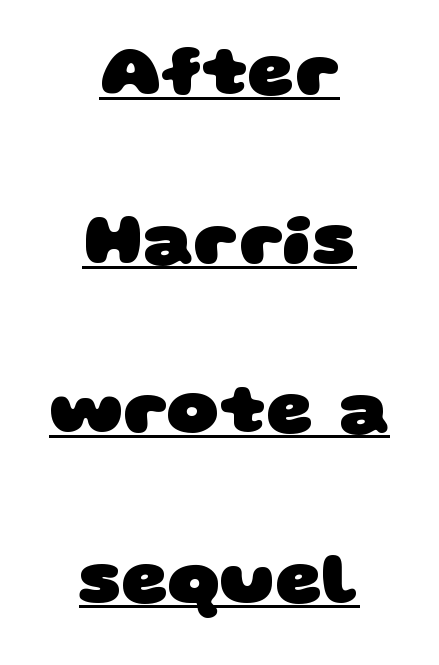
The image shows 72 px heavy, wide sans-serif type; set centered, loose line spacing (2.35x), normal letter spacing, underlined; low stroke contrast and a large x-height.
